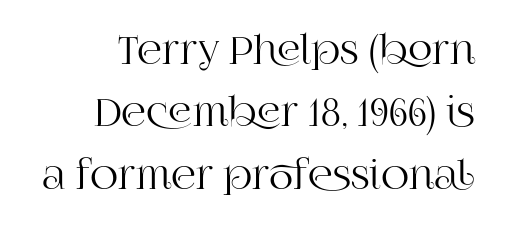
The space between consecutive lines is moderate. Character widths vary here, with narrow letters taking less room than wide ones. Look at the bottom of the vertical strokes: they flare into serifs here. Short note: letters normally spaced. The lettering holds an erect, upright posture throughout. Quick note: underline off.
